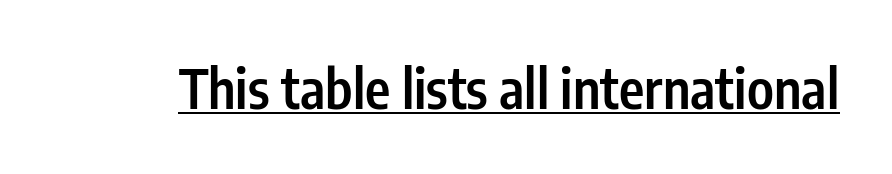
The image shows 54 px semibold, condensed sans-serif type, upright; set normal letter spacing, underlined; low stroke contrast and a medium x-height.
